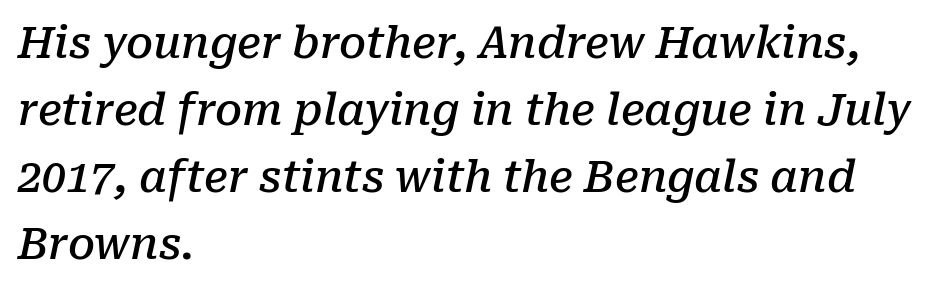
You could call the tracking neutral — neither tight nor loose. The designer left line spacing at the default. Decoration check: the copy has no underline. The axis of the letterforms is tilted away from vertical.
